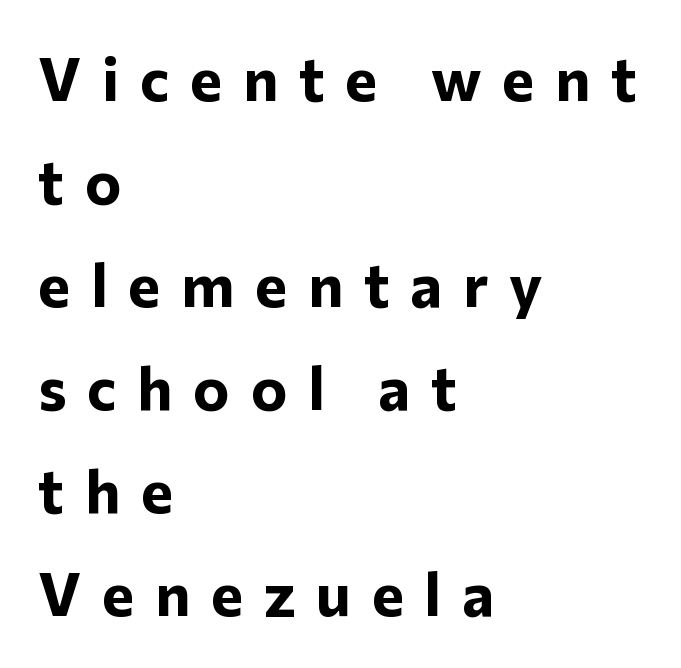
The rendering uses a bold face; every stroke is thick and dark. Layout note: lines flush left. Someone cranked the tracking dial way up on this one. You could not count columns in this text — the font is proportionally spaced.
